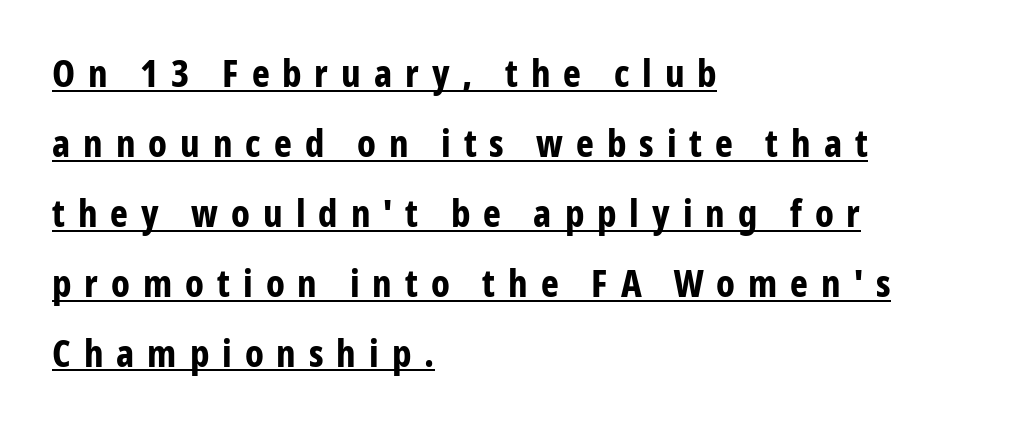
The image shows 38 px bold, condensed sans-serif type, upright; set left-aligned, line spacing 1.84x, unusually wide letter spacing (+0.34 em), underlined; low stroke contrast and a medium x-height.
